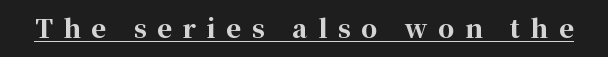
The image shows 25 px bold type, upright; set unusually wide letter spacing (+0.43 em), underlined.
